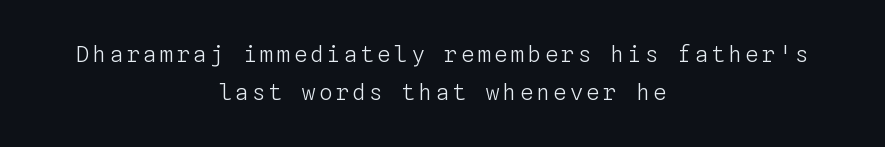
The image shows 22 px text type, upright; set centered, line spacing 1.73x, not underlined.
